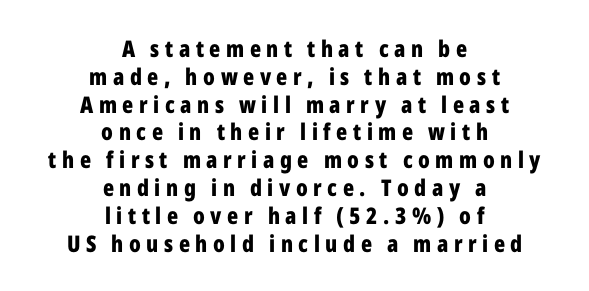
The image shows 23 px bold type, upright; set centered, line spacing 1.21x, unusually wide letter spacing (+0.24 em), not underlined.
